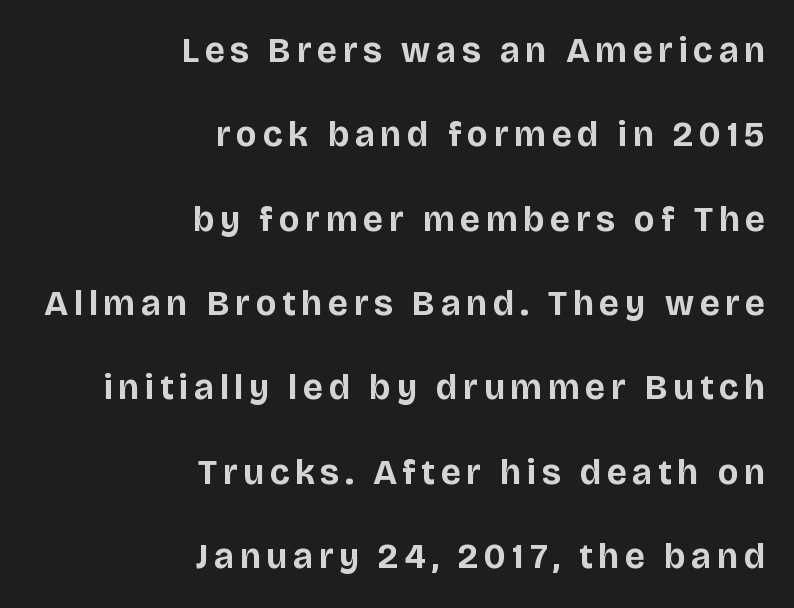
{"serif": "no", "italic": "no", "bold": "yes", "weight": "bold", "width": "normal", "stroke_contrast": "low", "x_height": "large", "monospaced": "no", "underline": "no", "align": "right", "line_spacing": "loose", "line_spacing_ratio": 2.41, "glyph_px": 35}
